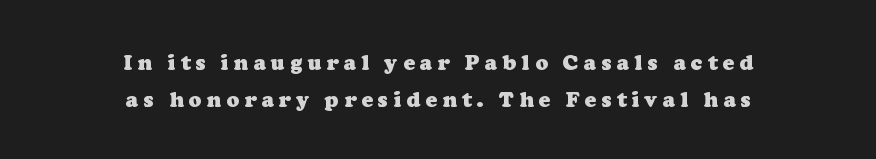
The image shows 21 px bold type; set centered, line spacing 1.76x, unusually wide letter spacing (+0.25 em), not underlined.
